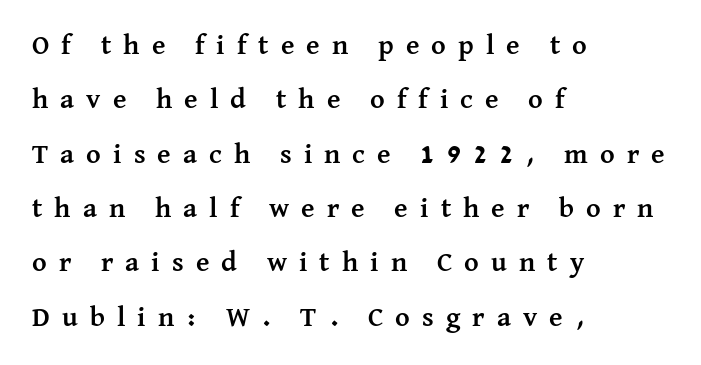
Q: Is the text bold? A: Yes.
Q: Is the text italic (slanted)? A: No, it is upright.
Q: Is the typeface a serif or a sans-serif typeface? A: Serif.
Q: Is the text underlined? A: No.
Q: How is the paragraph aligned? A: Left-aligned.
Q: Is the spacing between letters normal or unusually wide? A: Unusually wide.
Q: Is the spacing between lines tight, normal or loose? A: Loose.
Q: Width (condensed, normal, or wide)? A: Normal.
Q: Stroke contrast? A: Medium.
Q: x-height? A: Medium.
Q: Monospaced? A: No.
